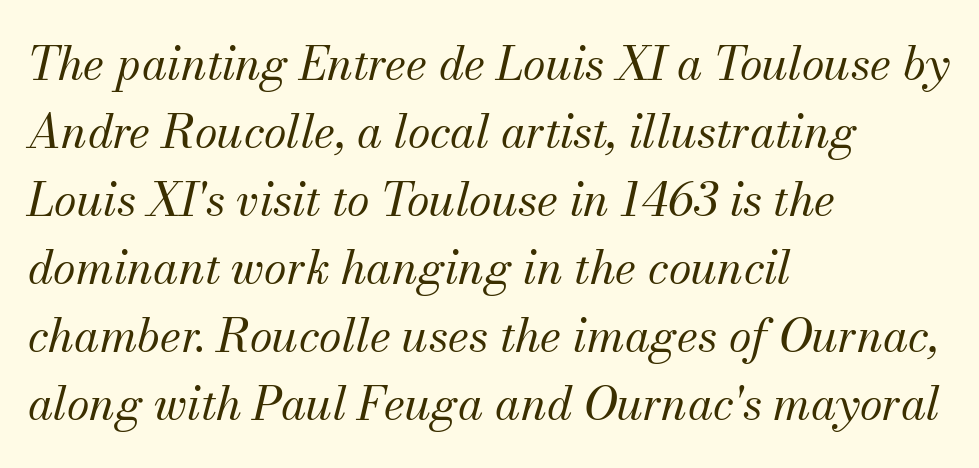
The image shows 46 px regular-weight serif type, italic (leaning right); set left-aligned, normal line spacing (1.48x), normal letter spacing, not underlined; medium stroke contrast and a small x-height.
